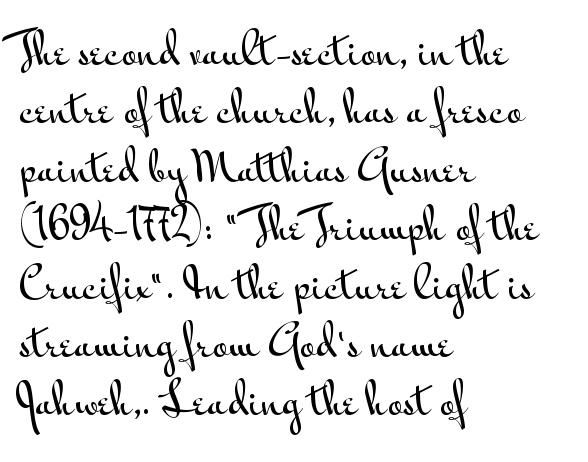
Q: Is the text italic (slanted)? A: Yes.
Q: Is the typeface a serif or a sans-serif typeface? A: Sans-serif.
Q: Is the text underlined? A: No.
Q: How is the paragraph aligned? A: Left-aligned.
Q: Is the spacing between letters normal or unusually wide? A: Normal.
Q: Is the spacing between lines tight, normal or loose? A: Normal.
Q: Width (condensed, normal, or wide)? A: Wide.
Q: Stroke contrast? A: Medium.
Q: x-height? A: Small.
Q: Monospaced? A: No.
